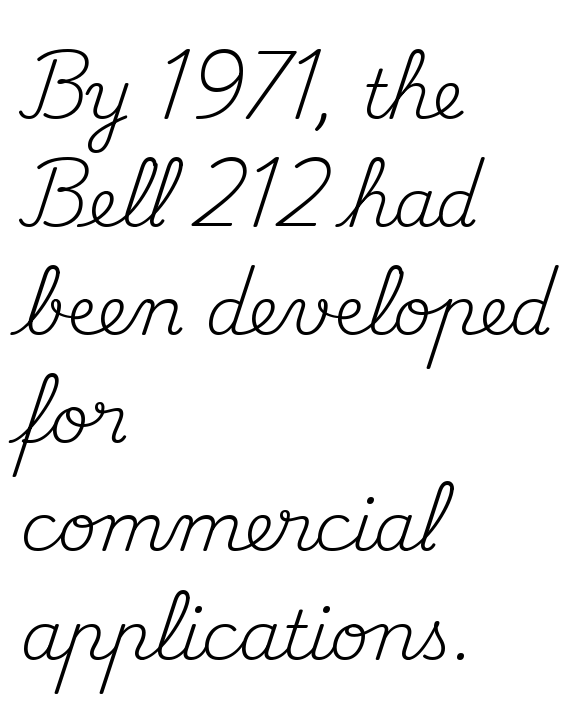
Q: Is the text bold? A: No.
Q: Is the text italic (slanted)? A: Yes.
Q: Is the typeface a serif or a sans-serif typeface? A: Serif.
Q: Is the text underlined? A: No.
Q: How is the paragraph aligned? A: Left-aligned.
Q: Is the spacing between letters normal or unusually wide? A: Normal.
Q: Is the spacing between lines tight, normal or loose? A: Normal.
Q: Width (condensed, normal, or wide)? A: Normal.
Q: Stroke contrast? A: Medium.
Q: x-height? A: Small.
Q: Monospaced? A: No.
